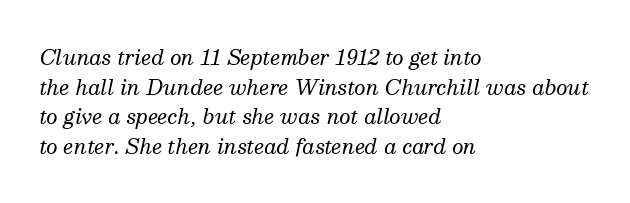
{"italic": "yes", "lean": "right", "slant_degrees": 13, "bold": "no", "underline": "no", "align": "left", "line_spacing": "normal", "line_spacing_ratio": 1.48, "letter_spacing": "normal", "letter_spacing_em": 0.0, "glyph_px": 20}
